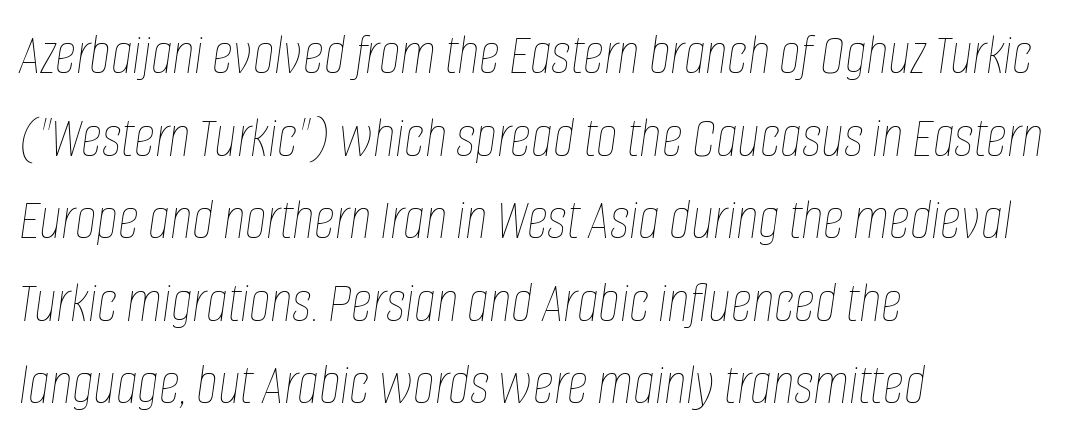
The letters are slanted; this is an italic face. Proportional: the letters do not fall into vertical columns. The passage shown stacks its lines at a standard gap. Where is the straight margin? On the left.
